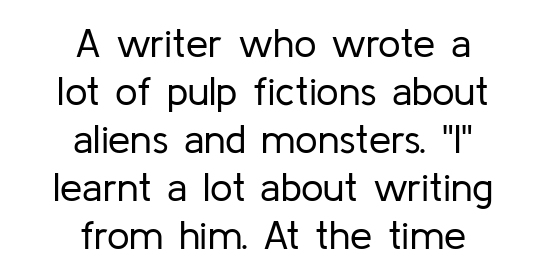
The image shows 40 px regular-weight sans-serif type, upright; set centered, line spacing 1.2x, normal letter spacing, not underlined; low stroke contrast and a medium x-height.
